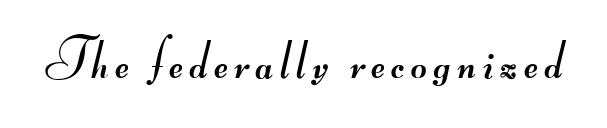
Q: Is the text bold? A: No.
Q: Is the typeface a serif or a sans-serif typeface? A: Sans-serif.
Q: Is the text underlined? A: No.
Q: Width (condensed, normal, or wide)? A: Wide.
Q: Stroke contrast? A: Medium.
Q: Monospaced? A: No.
